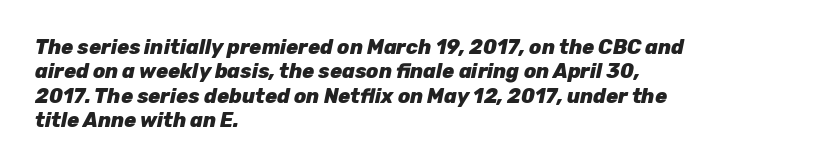
The image shows 20 px bold type, italic (leaning right); set left-aligned, line spacing 1.22x, normal letter spacing, not underlined.
